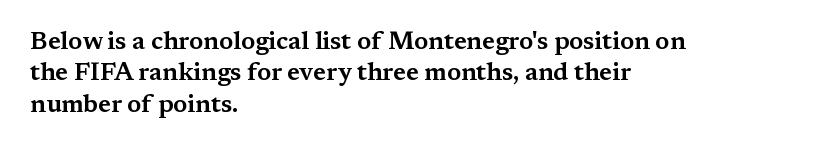
The space directly below the letters is spotless. Whoever set this chose a conventional vertical rhythm. The typesetter chose a ragged-right arrangement here. Posture: straight, roman, zero tilt. Standard letterfit; no display-style spreading of the glyphs.
